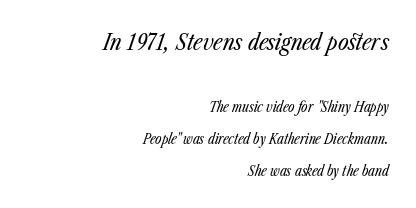
{"italic": "yes", "lean": "right", "slant_degrees": 23, "bold": "no", "underline": "no", "align": "right", "line_spacing": "loose", "line_spacing_ratio": 2.29, "letter_spacing": "normal", "letter_spacing_em": 0.0, "larger_block": "first", "size_ratio": 1.64, "glyph_px": 23}
